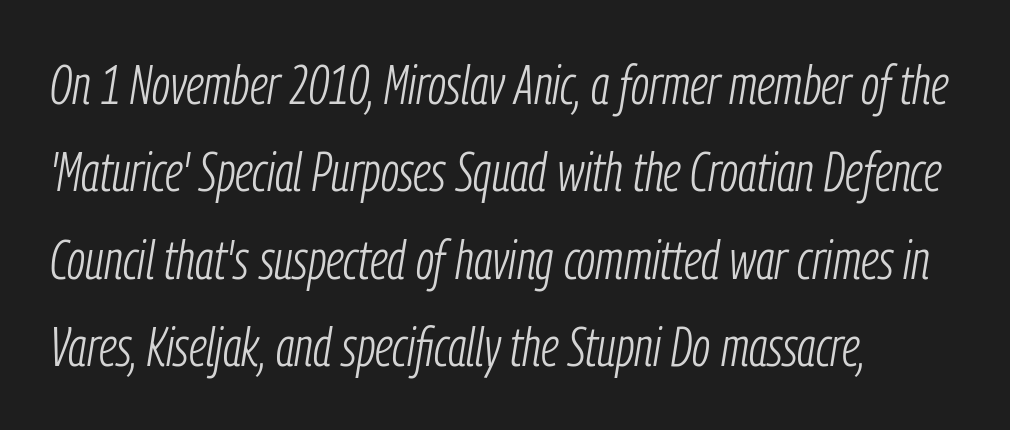
{"italic": "yes", "lean": "right", "slant_degrees": 9, "bold": "no", "weight": "light", "width": "condensed", "stroke_contrast": "low", "x_height": "medium", "monospaced": "no", "underline": "no", "align": "left", "line_spacing": "normal", "line_spacing_ratio": 1.59, "letter_spacing": "normal", "letter_spacing_em": 0.0, "glyph_px": 55}
